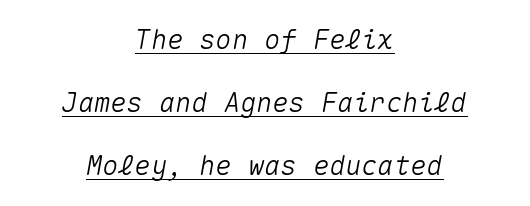
The image shows 27 px text type, italic (leaning right); set centered, loose line spacing (2.34x), normal letter spacing, underlined.
